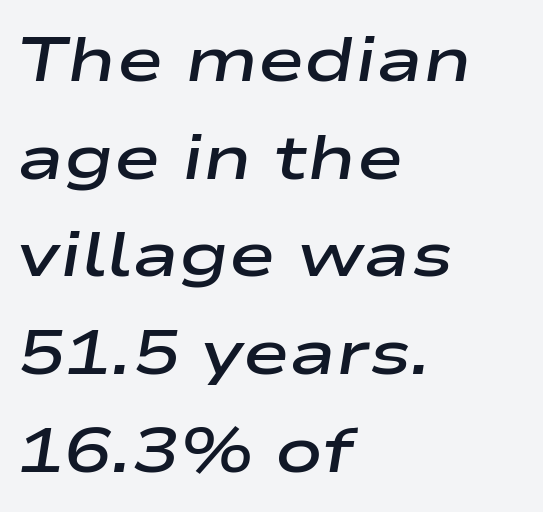
{"italic": "yes", "lean": "right", "slant_degrees": 9, "bold": "semi", "weight": "semibold", "width": "wide", "stroke_contrast": "low", "x_height": "medium", "monospaced": "no", "underline": "no", "align": "left", "line_spacing": "normal", "line_spacing_ratio": 1.55, "letter_spacing": "normal", "letter_spacing_em": 0.0, "glyph_px": 63}
